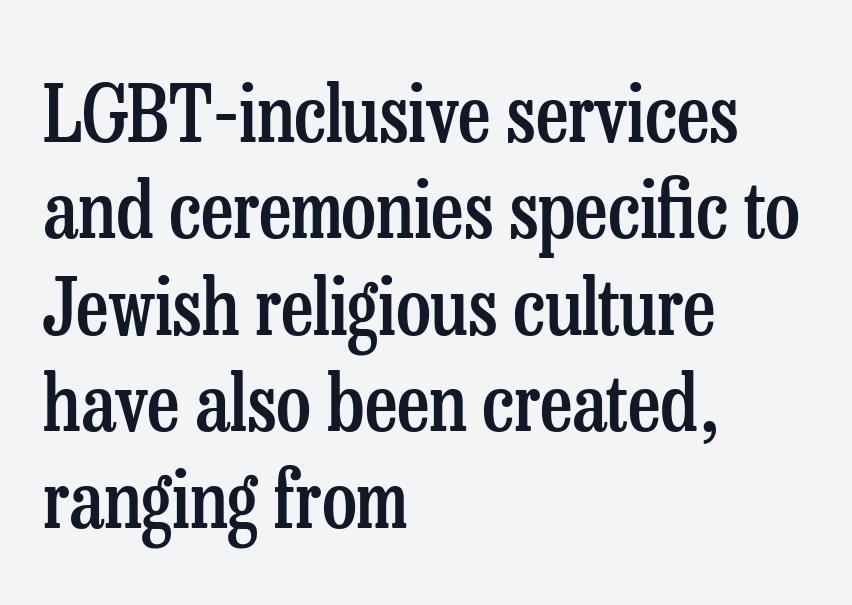
Q: Is the text bold? A: Semi-bold.
Q: Is the text italic (slanted)? A: No, it is upright.
Q: Is the typeface a serif or a sans-serif typeface? A: Serif.
Q: Is the text underlined? A: No.
Q: How is the paragraph aligned? A: Left-aligned.
Q: Is the spacing between letters normal or unusually wide? A: Normal.
Q: Width (condensed, normal, or wide)? A: Condensed.
Q: Stroke contrast? A: Low.
Q: x-height? A: Medium.
Q: Monospaced? A: No.
